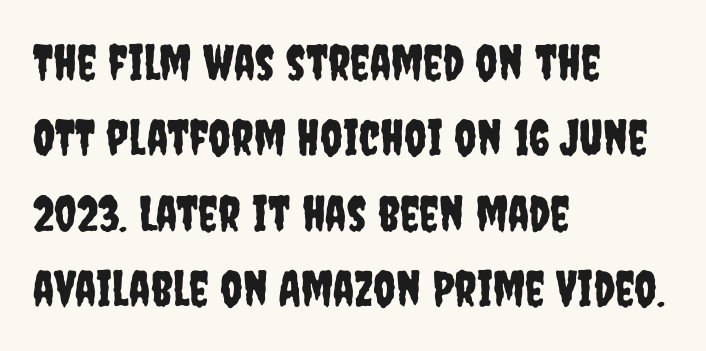
The image shows 49 px condensed sans-serif type, upright; set left-aligned, normal line spacing (1.54x), normal letter spacing, not underlined; low stroke contrast and a large x-height.
